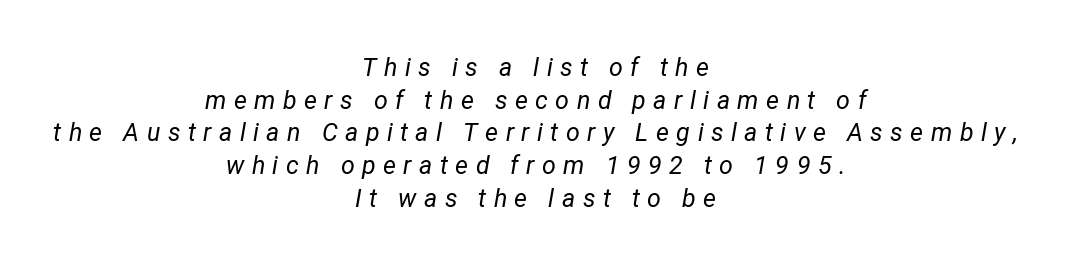
Q: Is the text bold? A: No.
Q: Is the text italic (slanted)? A: Yes, it leans right by about 12 degrees.
Q: Is the text underlined? A: No.
Q: How is the paragraph aligned? A: Centered.
Q: Is the spacing between letters normal or unusually wide? A: Unusually wide.
Q: Is the spacing between lines tight, normal or loose? A: Normal.
